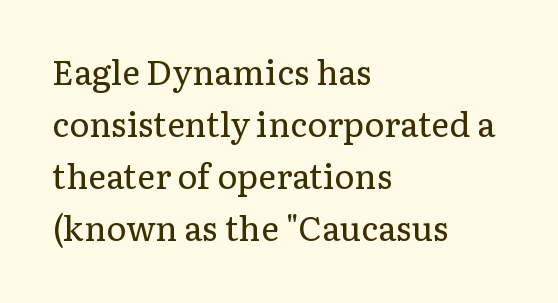
The image shows 34 px regular-weight serif type, upright; set left-aligned, normal line spacing (1.53x), normal letter spacing, not underlined; low stroke contrast and a medium x-height.
